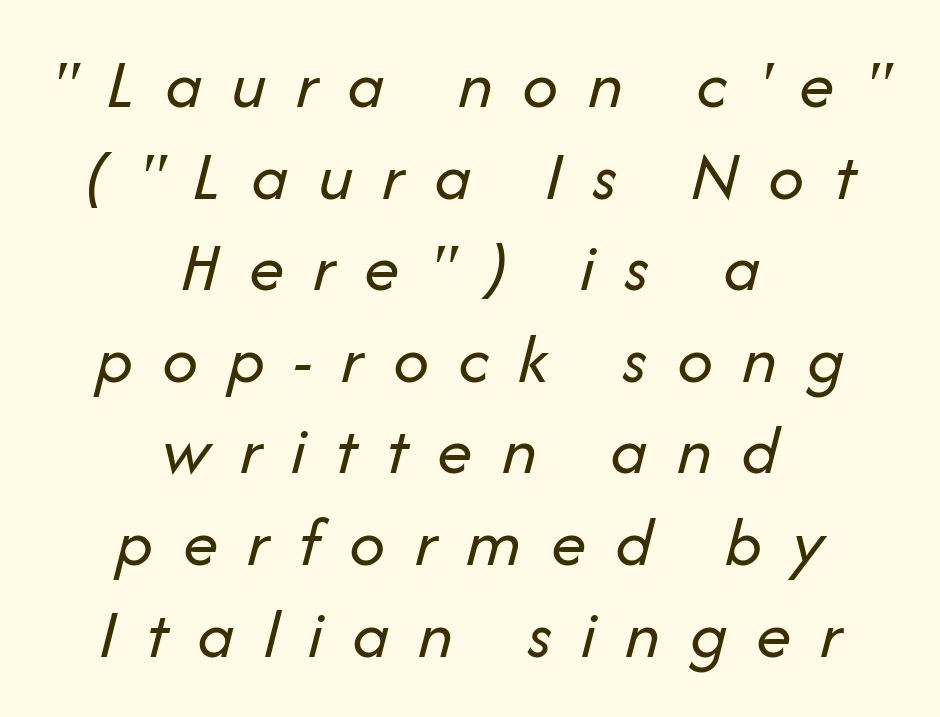
The image shows 71 px regular-weight type, italic (leaning right); set centered, normal line spacing (1.29x), unusually wide letter spacing (+0.41 em), not underlined; low stroke contrast and a medium x-height.
